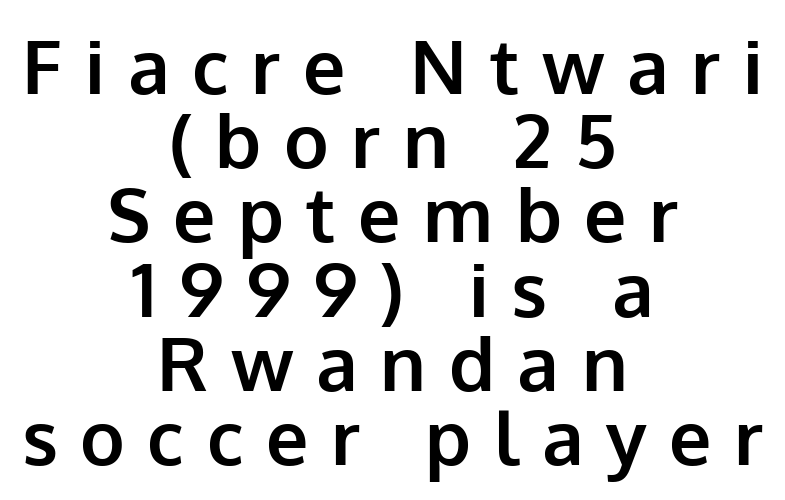
The lines are quadded center. Descenders hang freely into open space. As a designer I'd log this as weight 700, bold. Nope, not italic — everything's standing straight. What stands out about the letter spacing? Its width — letters are far apart.
